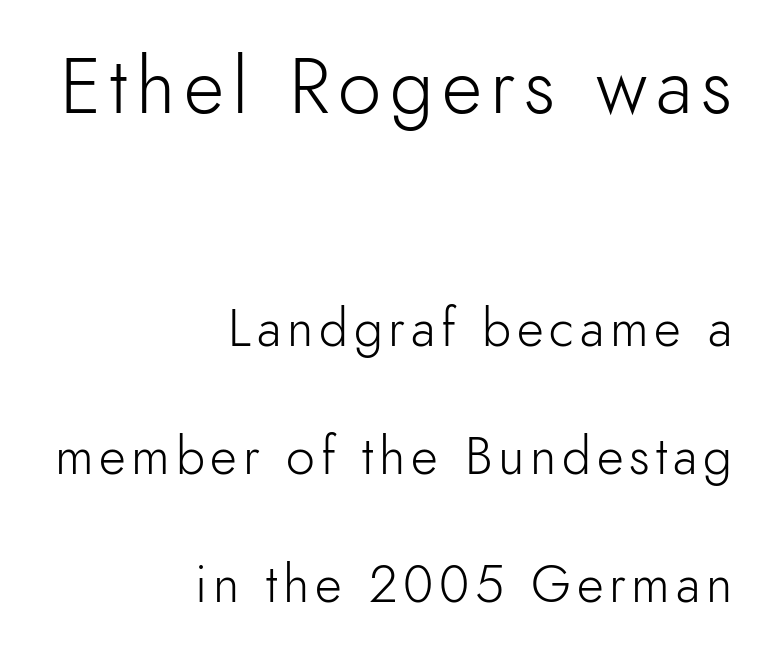
Is there much room between lines? Yes — plenty of vertical air separates them. Stem width sits at or under what a default text font uses. Note the varied advance widths — an 'i' is clearly narrower than an 'm'. Is the lower block the larger one? No — the upper block carries the bigger type. Underline: absent. The typeface chosen for these lines omits serifs.
